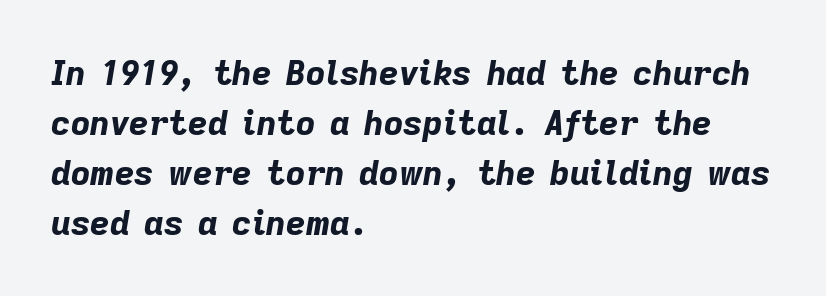
The image shows 34 px bold type, italic (leaning right); set left-aligned, normal line spacing (1.47x), normal letter spacing, not underlined; low stroke contrast and a medium x-height.
